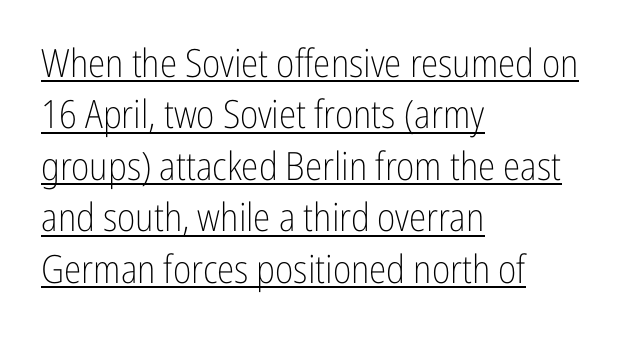
The image shows 39 px light, condensed sans-serif type, upright; set left-aligned, normal line spacing (1.32x), normal letter spacing, underlined; low stroke contrast and a medium x-height.
